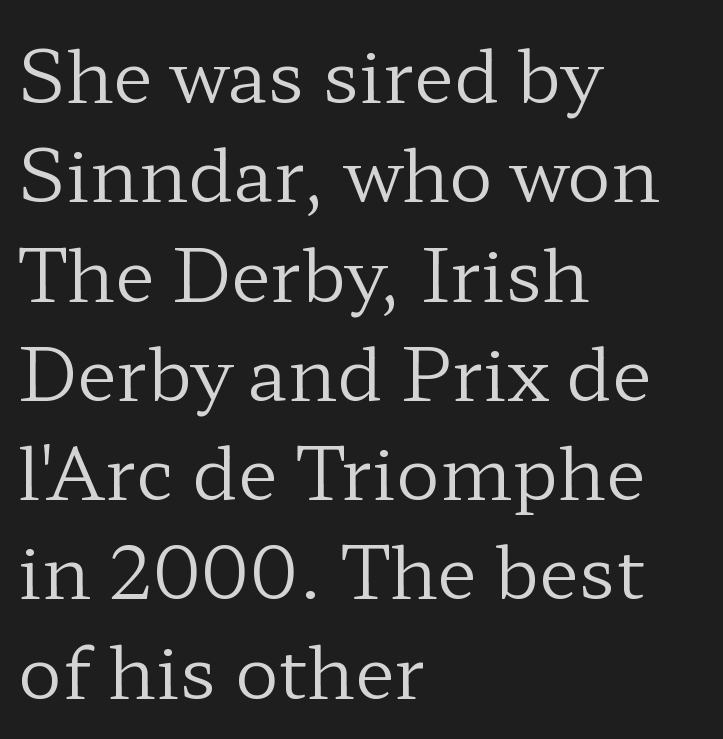
In terms of letterspacing, this is plain default setting. The letters advance in unequal steps, a hallmark of proportional type. Old-style or modern, the face here clearly has serifs. On a weight scale, this lands at 450 or below. The area under the type is left untouched. Italic: no, the glyphs are upright roman.
